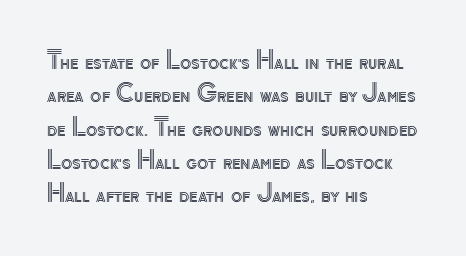
The rendering uses a moderate line-height, typical for paragraphs. These lines were composed using upright roman letters. The gaps between neighbouring characters are ordinary and unremarkable. Has an underline been added? It has not. Line starts are locked; line ends wander.
